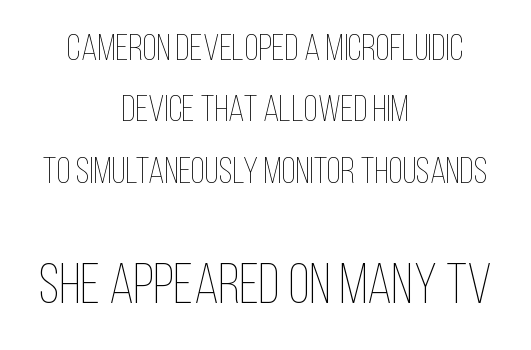
{"italic": "no", "bold": "no", "weight": "thin", "width": "condensed", "stroke_contrast": "low", "x_height": "large", "monospaced": "no", "underline": "no", "align": "center", "line_spacing": "normal", "line_spacing_ratio": 1.66, "letter_spacing": "normal", "letter_spacing_em": 0.0, "larger_block": "second", "size_ratio": 1.51, "glyph_px": 56}
